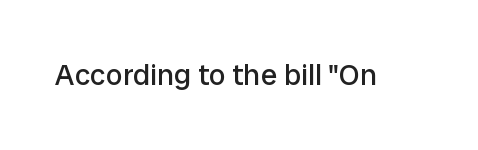
{"serif": "no", "italic": "no", "bold": "no", "weight": "regular", "width": "normal", "stroke_contrast": "low", "x_height": "medium", "monospaced": "no", "underline": "no", "letter_spacing": "normal", "letter_spacing_em": 0.0, "glyph_px": 30}
